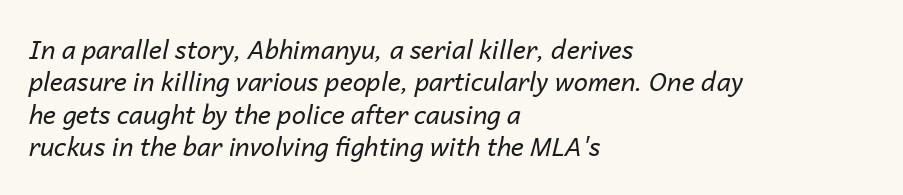
{"italic": "yes", "lean": "right", "slant_degrees": 14, "bold": "no", "underline": "no", "align": "left", "line_spacing": "normal", "line_spacing_ratio": 1.3, "letter_spacing": "normal", "letter_spacing_em": 0.0, "glyph_px": 25}
